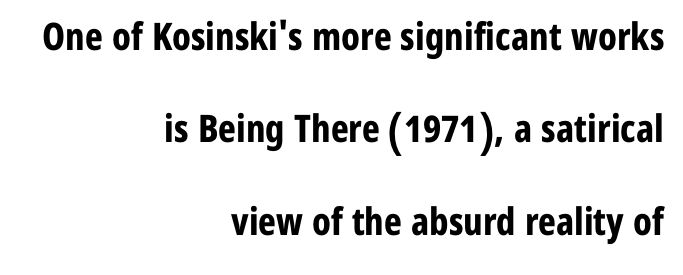
Typographic density is high because the face is bold. The type is set solid horizontally, with unmodified tracking. Reading down the block, your eye finds every line finishing at a fixed right position. Compared with typical paragraphs, the rows here are farther apart.
